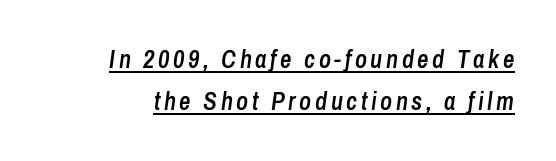
The image shows 25 px text type, italic (leaning right); set normal line spacing (1.69x), underlined.
